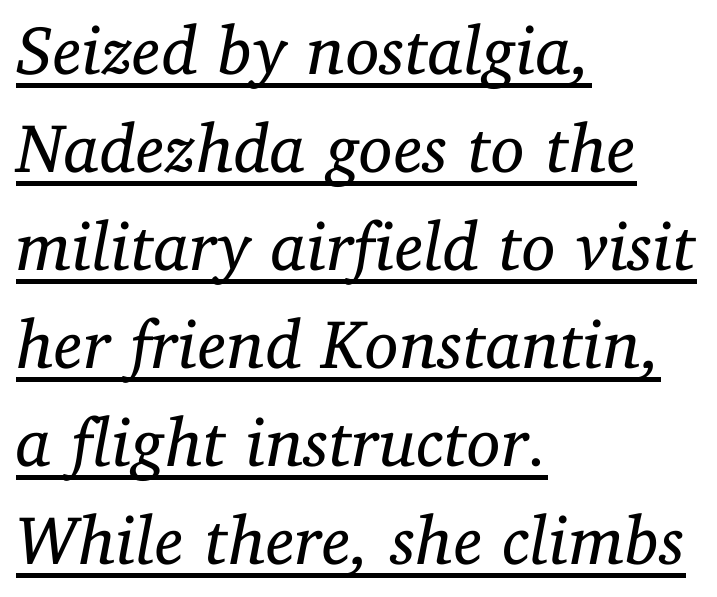
{"serif": "yes", "italic": "yes", "lean": "right", "slant_degrees": 11, "bold": "no", "weight": "regular", "width": "normal", "stroke_contrast": "low", "x_height": "medium", "monospaced": "no", "underline": "yes", "align": "left", "line_spacing": "normal", "line_spacing_ratio": 1.42, "letter_spacing": "normal", "letter_spacing_em": 0.0, "glyph_px": 69}
